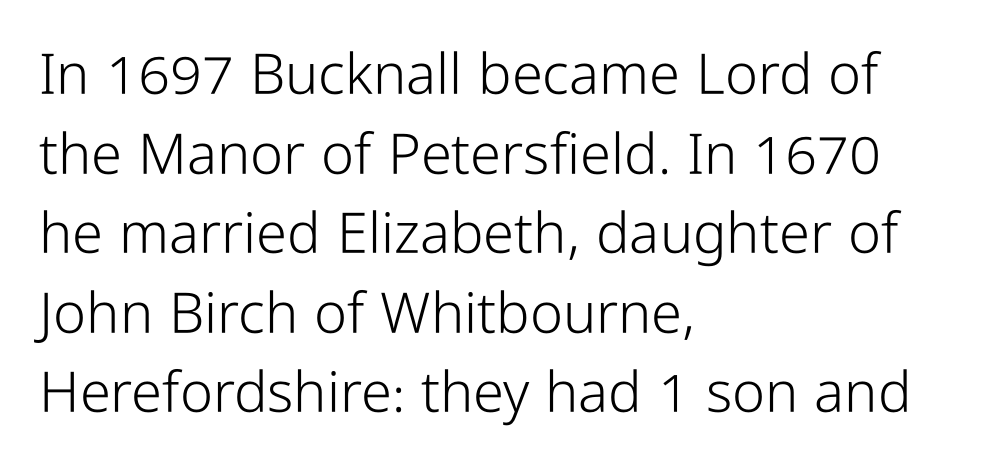
{"serif": "no", "italic": "no", "bold": "no", "weight": "light", "width": "condensed", "stroke_contrast": "low", "x_height": "medium", "monospaced": "no", "underline": "no", "align": "left", "line_spacing": "normal", "line_spacing_ratio": 1.42, "letter_spacing": "normal", "letter_spacing_em": 0.0, "glyph_px": 56}
